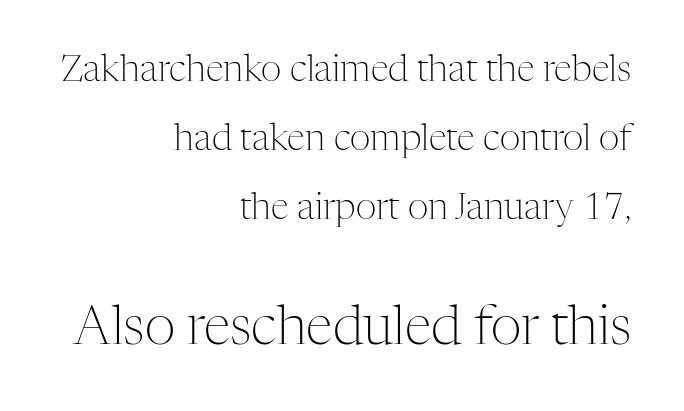
This rendering employs a face with finishing strokes, i.e., a serif. Italic: no, the glyphs are upright roman. The weight would be labelled regular, book, light, or lighter still. Anything drawn beneath the words? Only blank space.
